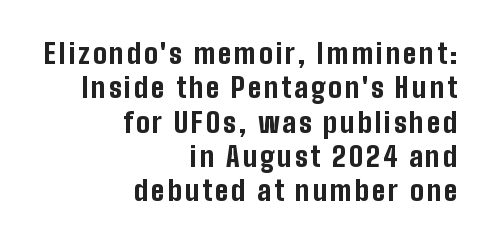
Regular leading. The rag falls on the left side of this text block. Beneath every word, the page is bare. This sample uses an upright cut, with every glyph sitting square on the baseline. These words are printed bold, with thick strokes throughout.
